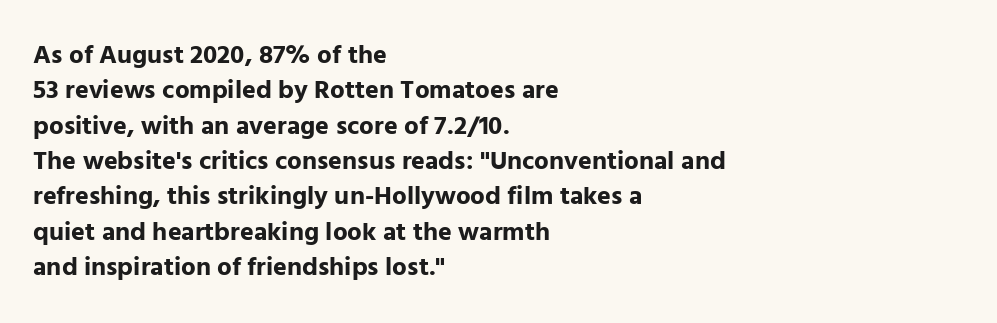
Normally led — the rows are evenly, conventionally spaced. A roman cut, with each character standing at attention. The gaps between neighbouring characters are ordinary and unremarkable. The words here are not underlined. Left-aligned paragraph, ragged on the right. The typesetting leans heavy: a genuine bold.
